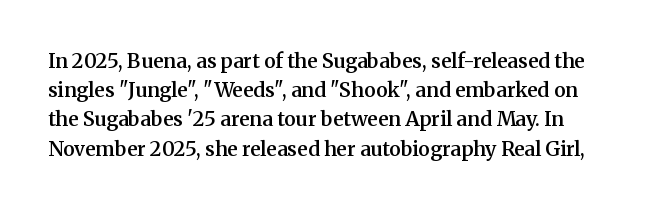
The image shows 20 px text type, upright; set normal line spacing (1.46x), normal letter spacing, not underlined.
